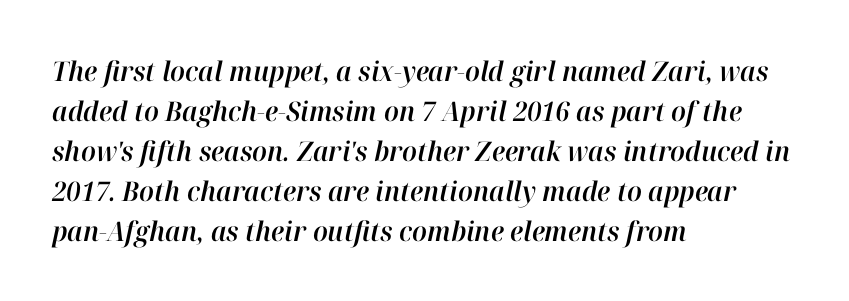
Q: Is the text italic (slanted)? A: Yes, it leans right by about 12 degrees.
Q: Is the text underlined? A: No.
Q: How is the paragraph aligned? A: Left-aligned.
Q: Is the spacing between letters normal or unusually wide? A: Normal.
Q: Is the spacing between lines tight, normal or loose? A: Normal.
